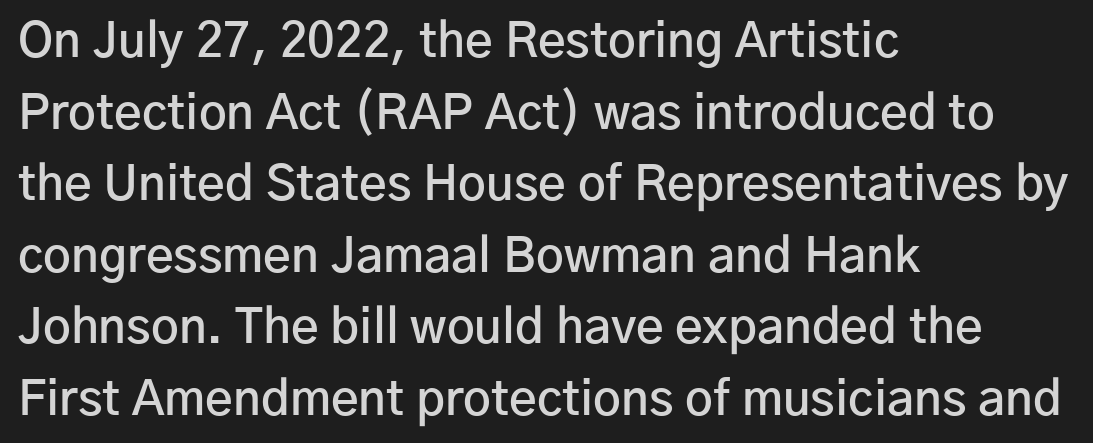
Q: Is the text bold? A: Semi-bold.
Q: Is the text italic (slanted)? A: No, it is upright.
Q: Is the typeface a serif or a sans-serif typeface? A: Sans-serif.
Q: Is the text underlined? A: No.
Q: How is the paragraph aligned? A: Left-aligned.
Q: Is the spacing between letters normal or unusually wide? A: Normal.
Q: Is the spacing between lines tight, normal or loose? A: Normal.
Q: Width (condensed, normal, or wide)? A: Normal.
Q: Stroke contrast? A: Low.
Q: x-height? A: Medium.
Q: Monospaced? A: No.
